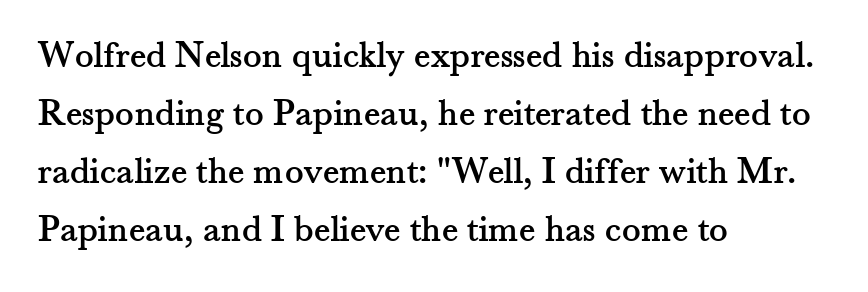
The image shows 39 px serif type, upright; set left-aligned, normal line spacing (1.49x), normal letter spacing, not underlined; medium stroke contrast and a small x-height.
